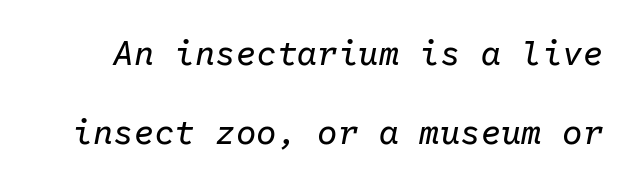
Q: Is the text bold? A: No.
Q: Is the text italic (slanted)? A: Yes, it leans right by about 10 degrees.
Q: Is the text underlined? A: No.
Q: Is the spacing between letters normal or unusually wide? A: Normal.
Q: Is the spacing between lines tight, normal or loose? A: Loose.
Q: Width (condensed, normal, or wide)? A: Normal.
Q: Stroke contrast? A: Low.
Q: x-height? A: Medium.
Q: Monospaced? A: Yes.
